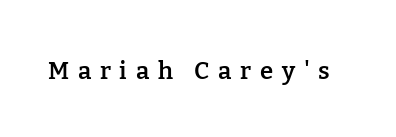
Q: Is the text bold? A: Semi-bold.
Q: Is the text italic (slanted)? A: No, it is upright.
Q: Is the text underlined? A: No.
Q: Is the spacing between letters normal or unusually wide? A: Unusually wide.
